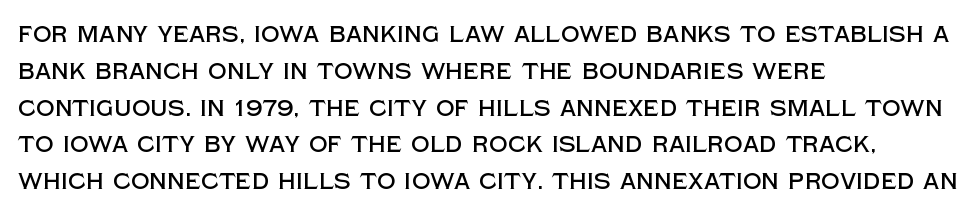
Every character sits straight up, as roman type does. Where is the straight margin? On the left. The rendering uses a moderate line-height, typical for paragraphs. Just letters on the line, the space beneath them empty. Compared with typical body copy, the letter spacing here is the same.
